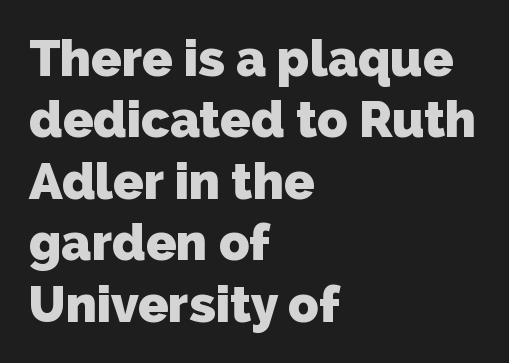
The image shows 50 px heavy sans-serif type; set left-aligned, line spacing 1.23x, normal letter spacing, not underlined; low stroke contrast and a medium x-height.
